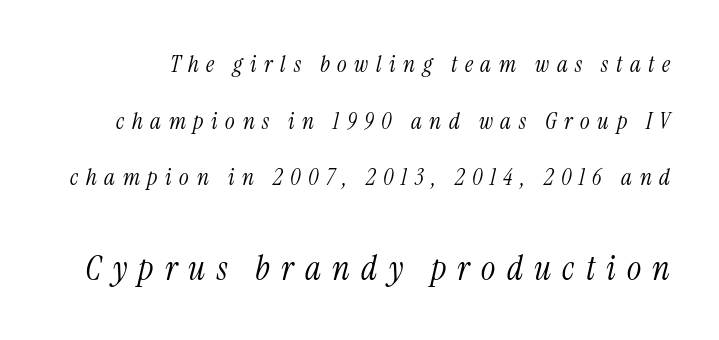
Q: Is the text bold? A: No.
Q: Is the text italic (slanted)? A: Yes, it leans right by about 13 degrees.
Q: Is the typeface a serif or a sans-serif typeface? A: Serif.
Q: Is the text underlined? A: No.
Q: Is the spacing between letters normal or unusually wide? A: Unusually wide.
Q: Is the spacing between lines tight, normal or loose? A: Loose.
Q: Which block of text is set in a larger size, the first (top) or the second (bottom)? A: The second (bottom) one.
Q: Width (condensed, normal, or wide)? A: Condensed.
Q: Stroke contrast? A: Medium.
Q: x-height? A: Medium.
Q: Monospaced? A: No.
